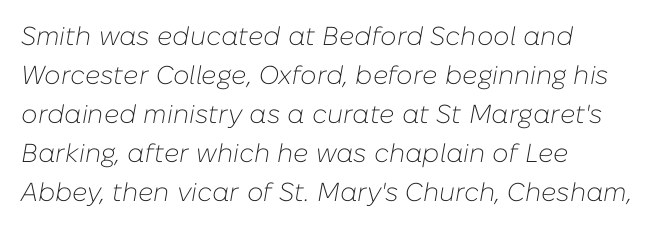
The image shows 26 px text type, italic (leaning right); set left-aligned, normal line spacing (1.5x), normal letter spacing, not underlined.
